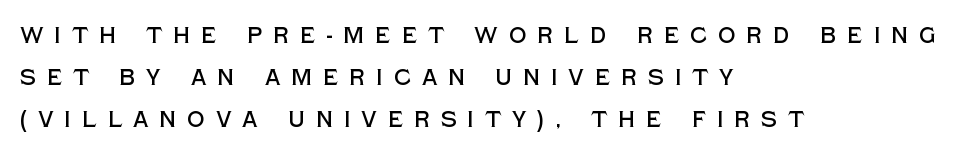
Type without underlining. Substantial extra tracking has been applied to these lines. Widely set lines give the paragraph a tall, airy silhouette. The paragraph shown leans on its left margin.
